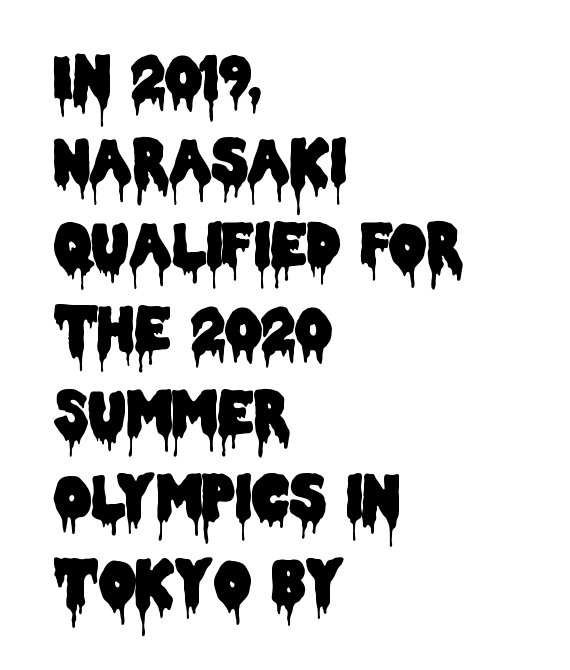
The type sits square on the baseline with zero lean. Caption: multi-line text, flush left, ragged right. Nobody drew a line under any word here. Proportional: the letters do not fall into vertical columns. Are there feet on the stems? There aren't — it's a sans. Spacing between characters is what you'd get straight out of the box.
